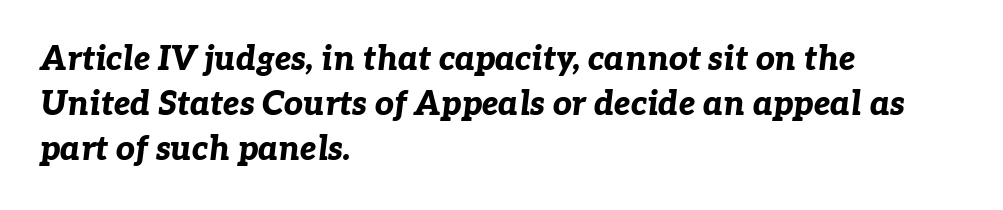
The image shows 33 px bold type, italic (leaning right); set left-aligned, normal line spacing (1.36x), normal letter spacing, not underlined; low stroke contrast and a medium x-height.
